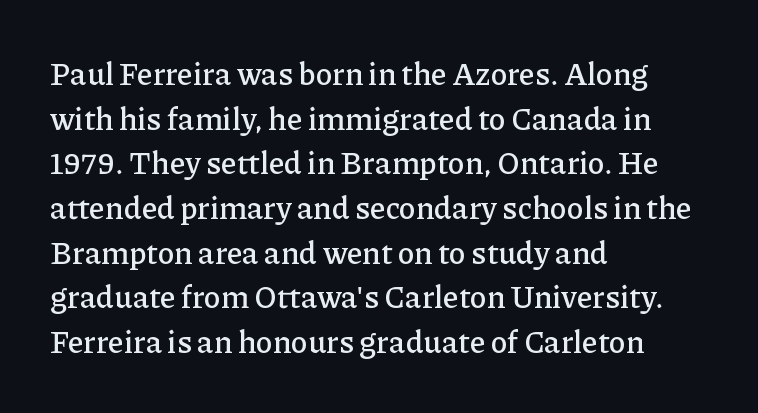
Do the characters align in a grid? No, the font is proportional. Check where the strokes stop: tiny serifs finish them off. Compared with a centered layout, this one pins lines to the left instead. What stands out about the letter spacing? Nothing — it is the standard amount.
